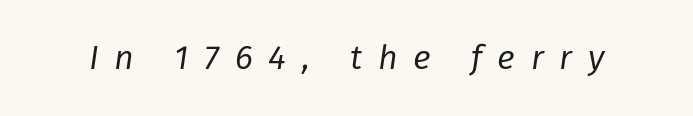
{"italic": "yes", "lean": "right", "slant_degrees": 8, "bold": "no", "weight": "regular", "width": "normal", "stroke_contrast": "low", "x_height": "medium", "monospaced": "no", "underline": "no", "letter_spacing": "wide", "letter_spacing_em": 0.46, "glyph_px": 34}
